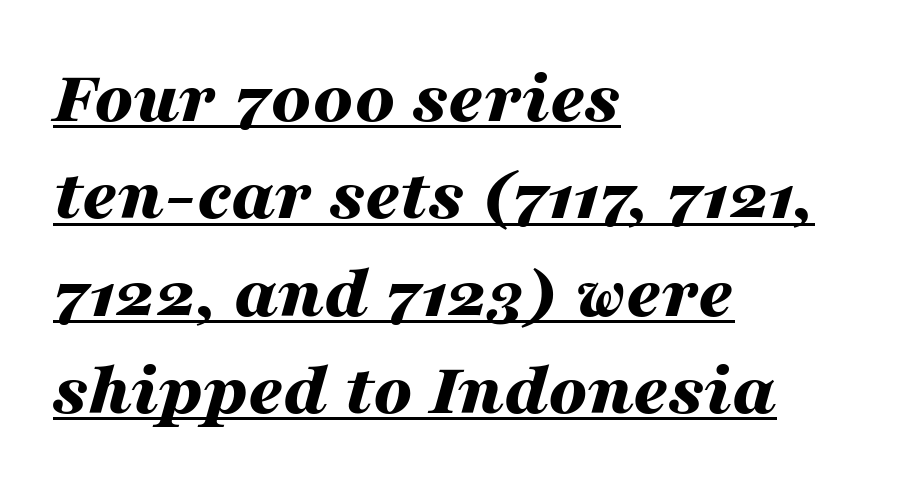
The image shows 76 px bold, wide type, italic (leaning right); set left-aligned, normal line spacing (1.28x), normal letter spacing, underlined; medium stroke contrast and a medium x-height.
